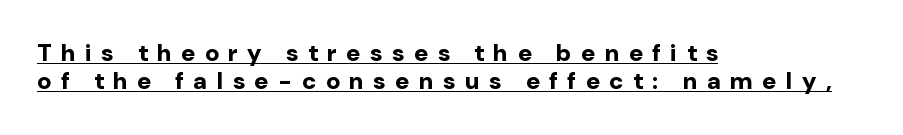
Q: Is the text bold? A: Yes.
Q: Is the text italic (slanted)? A: No, it is upright.
Q: Is the text underlined? A: Yes.
Q: How is the paragraph aligned? A: Left-aligned.
Q: Is the spacing between letters normal or unusually wide? A: Unusually wide.
